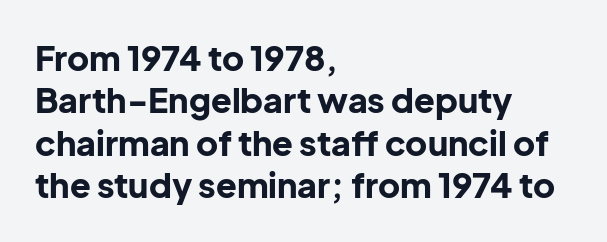
{"serif": "no", "italic": "no", "bold": "yes", "weight": "bold", "width": "normal", "stroke_contrast": "low", "x_height": "medium", "monospaced": "no", "underline": "no", "align": "left", "line_spacing": "normal", "line_spacing_ratio": 1.25, "letter_spacing": "normal", "letter_spacing_em": 0.0, "glyph_px": 34}
